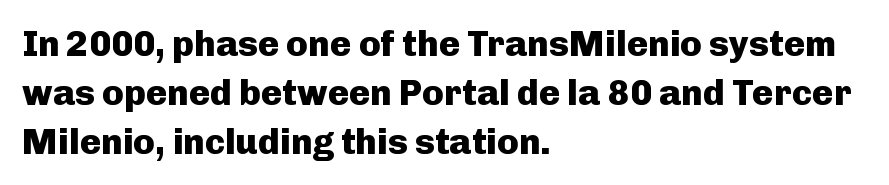
{"serif": "no", "italic": "no", "bold": "yes", "weight": "heavy", "width": "normal", "stroke_contrast": "low", "x_height": "medium", "monospaced": "no", "underline": "no", "align": "left", "line_spacing": "normal", "line_spacing_ratio": 1.36, "letter_spacing": "normal", "letter_spacing_em": 0.0, "glyph_px": 36}
